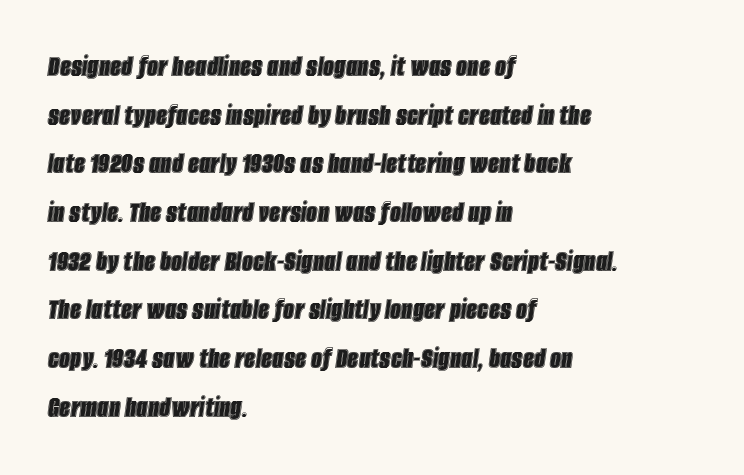
Character widths vary here, with narrow letters taking less room than wide ones. The line texture is even and compact thanks to regular tracking. Line spacing here is normal. Teacher's note: observe the even left margin — that is flush-left alignment.
